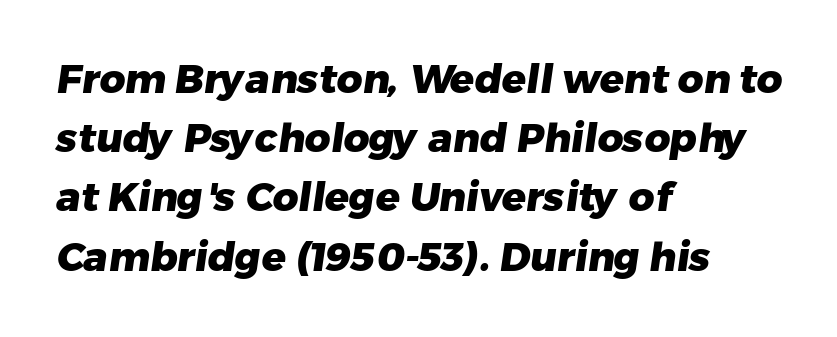
{"serif": "no", "bold": "yes", "weight": "heavy", "width": "normal", "stroke_contrast": "low", "x_height": "medium", "monospaced": "no", "underline": "no", "align": "left", "line_spacing": "normal", "line_spacing_ratio": 1.48, "letter_spacing": "normal", "letter_spacing_em": 0.0, "glyph_px": 40}
